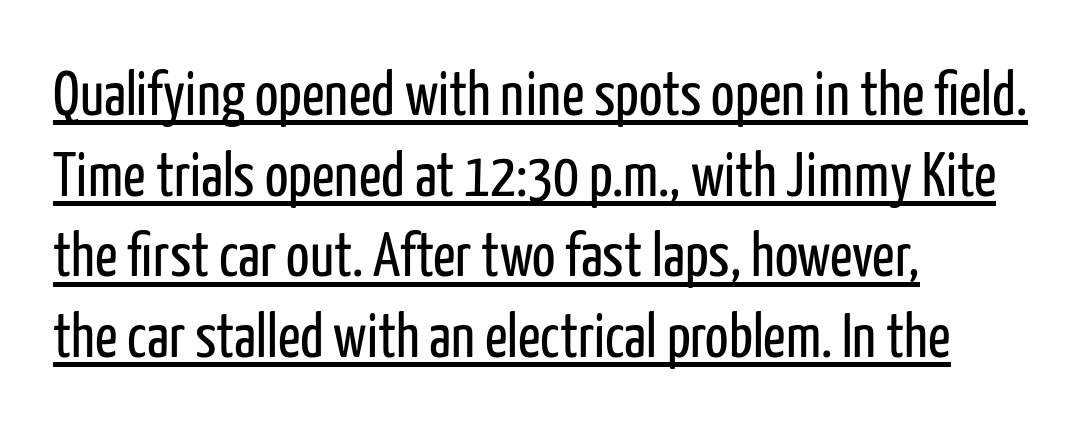
{"serif": "no", "italic": "no", "bold": "no", "weight": "regular", "width": "condensed", "stroke_contrast": "low", "x_height": "medium", "monospaced": "no", "underline": "yes", "align": "left", "line_spacing": "normal", "line_spacing_ratio": 1.3, "letter_spacing": "normal", "letter_spacing_em": 0.0, "glyph_px": 62}
